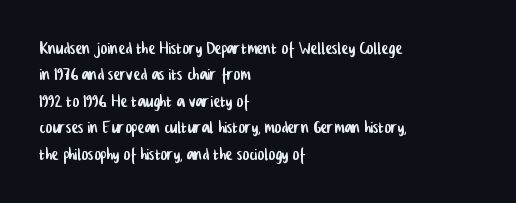
Q: Is the text underlined? A: No.
Q: How is the paragraph aligned? A: Left-aligned.
Q: Is the spacing between letters normal or unusually wide? A: Normal.
Q: Is the spacing between lines tight, normal or loose? A: Normal.
